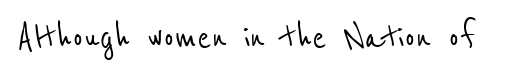
Q: Is the typeface a serif or a sans-serif typeface? A: Sans-serif.
Q: Is the text underlined? A: No.
Q: Is the spacing between letters normal or unusually wide? A: Normal.
Q: Width (condensed, normal, or wide)? A: Condensed.
Q: Stroke contrast? A: Low.
Q: x-height? A: Medium.
Q: Monospaced? A: No.
